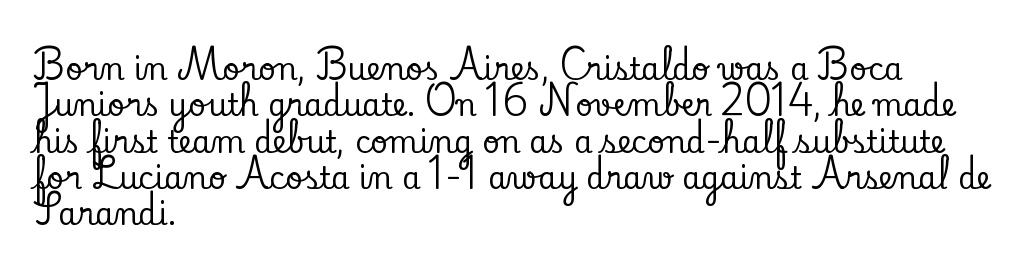
{"serif": "yes", "italic": "no", "width": "normal", "stroke_contrast": "low", "x_height": "small", "monospaced": "no", "underline": "no", "align": "left", "line_spacing_ratio": 1.21, "letter_spacing": "normal", "letter_spacing_em": 0.0, "glyph_px": 30}
